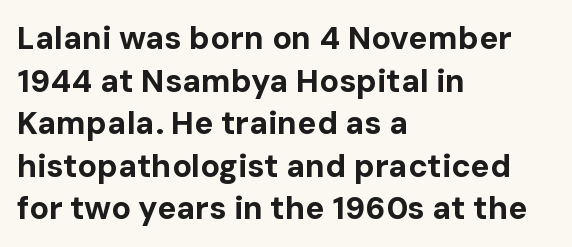
Notice how thick the strokes are: this is what a full bold looks like. Nope, no serifs anywhere on these letters. The typesetter chose a ragged-right arrangement here. Regarding leading, the lines here are spaced in the standard way. Students, note that the glyphs here touch the page at normal intervals.
